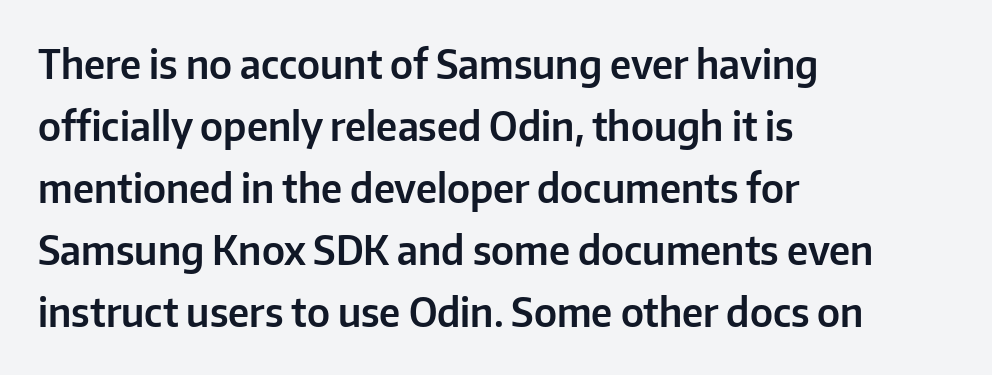
{"serif": "no", "italic": "no", "width": "normal", "stroke_contrast": "low", "x_height": "medium", "monospaced": "no", "underline": "no", "align": "left", "line_spacing": "normal", "line_spacing_ratio": 1.59, "letter_spacing": "normal", "letter_spacing_em": 0.0, "glyph_px": 39}
